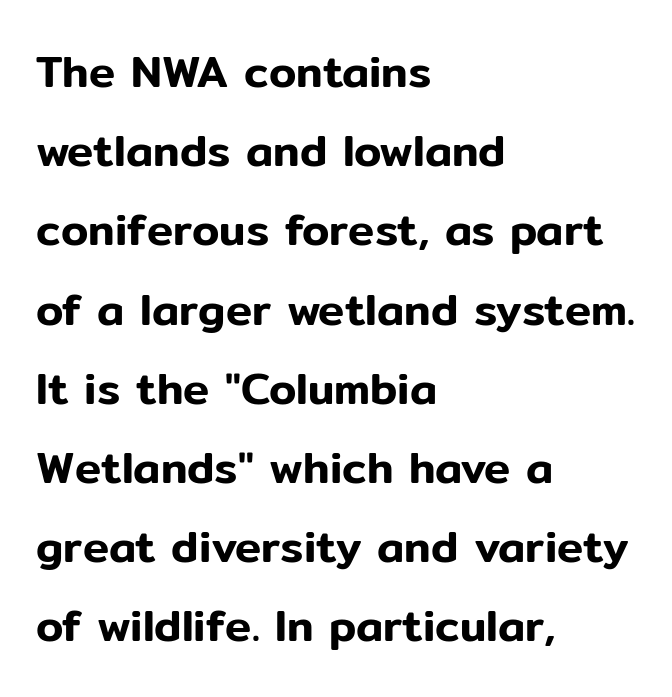
I'd call this a sans setting — the letters go barefoot. This is roman type, the default non-slanted kind. Proportional: the letters do not fall into vertical columns. Descender tails drop into unmarked territory. The horizontal fit of the characters is conventional and even.
